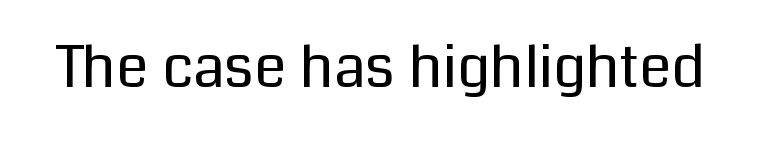
Q: Is the text bold? A: No.
Q: Is the text italic (slanted)? A: No, it is upright.
Q: Is the typeface a serif or a sans-serif typeface? A: Sans-serif.
Q: Is the text underlined? A: No.
Q: Is the spacing between letters normal or unusually wide? A: Normal.
Q: Width (condensed, normal, or wide)? A: Normal.
Q: Stroke contrast? A: Low.
Q: x-height? A: Medium.
Q: Monospaced? A: No.
